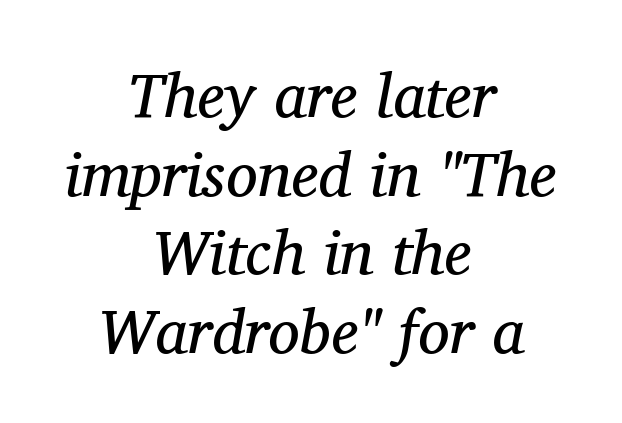
The face looks like a standard text weight, possibly lighter. This sample uses a serif face. Leading: standard. Proportional: the letters do not fall into vertical columns.
